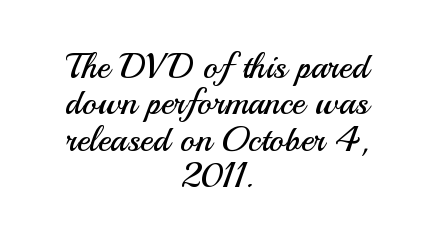
The image shows 35 px regular-weight sans-serif type; set centered, tight line spacing (1.04x), normal letter spacing, not underlined; medium stroke contrast and a small x-height.
